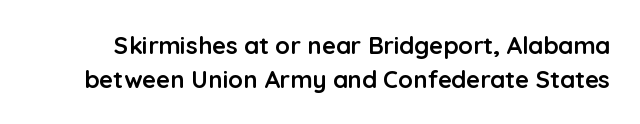
Q: Is the text bold? A: Yes.
Q: Is the text italic (slanted)? A: No, it is upright.
Q: Is the text underlined? A: No.
Q: Is the spacing between letters normal or unusually wide? A: Normal.
Q: Is the spacing between lines tight, normal or loose? A: Normal.
